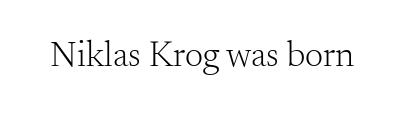
Q: Is the text bold? A: No.
Q: Is the text italic (slanted)? A: No, it is upright.
Q: Is the typeface a serif or a sans-serif typeface? A: Serif.
Q: Is the text underlined? A: No.
Q: Is the spacing between letters normal or unusually wide? A: Normal.
Q: Width (condensed, normal, or wide)? A: Normal.
Q: Stroke contrast? A: Medium.
Q: x-height? A: Small.
Q: Monospaced? A: No.
